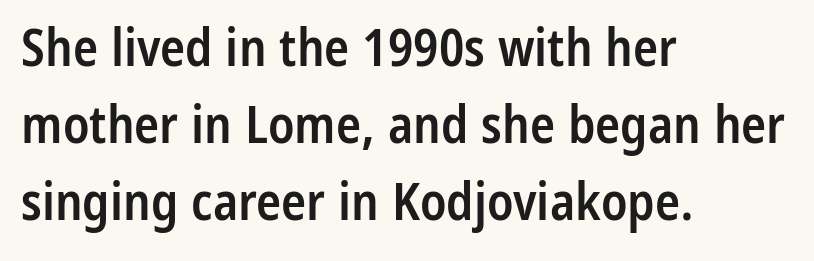
Q: Is the text bold? A: Semi-bold.
Q: Is the text italic (slanted)? A: No, it is upright.
Q: Is the typeface a serif or a sans-serif typeface? A: Sans-serif.
Q: Is the text underlined? A: No.
Q: How is the paragraph aligned? A: Left-aligned.
Q: Is the spacing between letters normal or unusually wide? A: Normal.
Q: Is the spacing between lines tight, normal or loose? A: Normal.
Q: Width (condensed, normal, or wide)? A: Condensed.
Q: Stroke contrast? A: Low.
Q: x-height? A: Medium.
Q: Monospaced? A: No.
